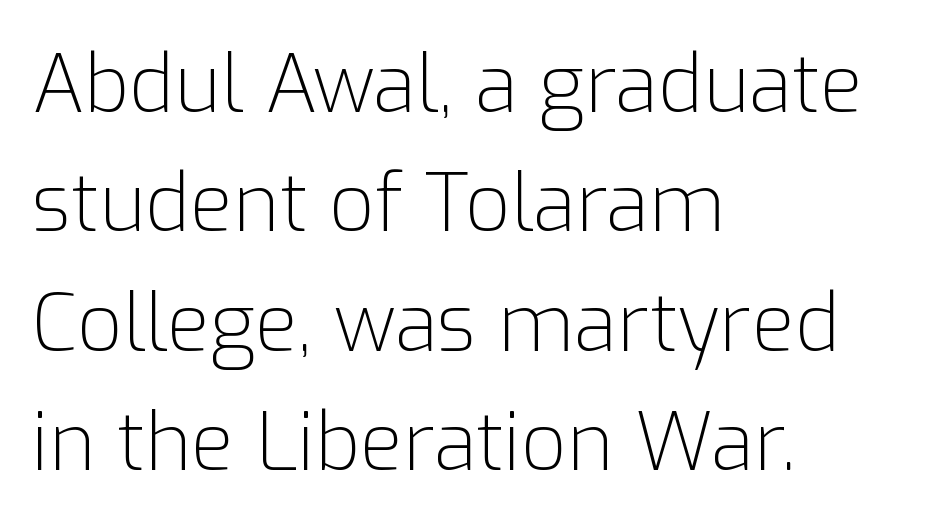
Observe the ordinary spacing: letters are neighbours, not strangers. Note the varied advance widths — an 'i' is clearly narrower than an 'm'. A typesetter would label this face a sans. Unmarked baselines from the first word to the last. The strokes are not fattened; the text isn't bold. Whoever set this chose a conventional vertical rhythm.
